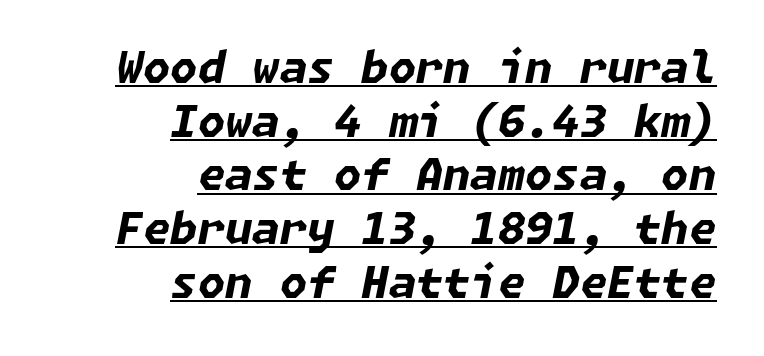
The axis of the letterforms is tilted away from vertical. The passage shown is underscored from start to finish. Observe the ordinary spacing: letters are neighbours, not strangers. These lines are set flush right with a ragged left edge. The strokes are fattened all the way to bold.
